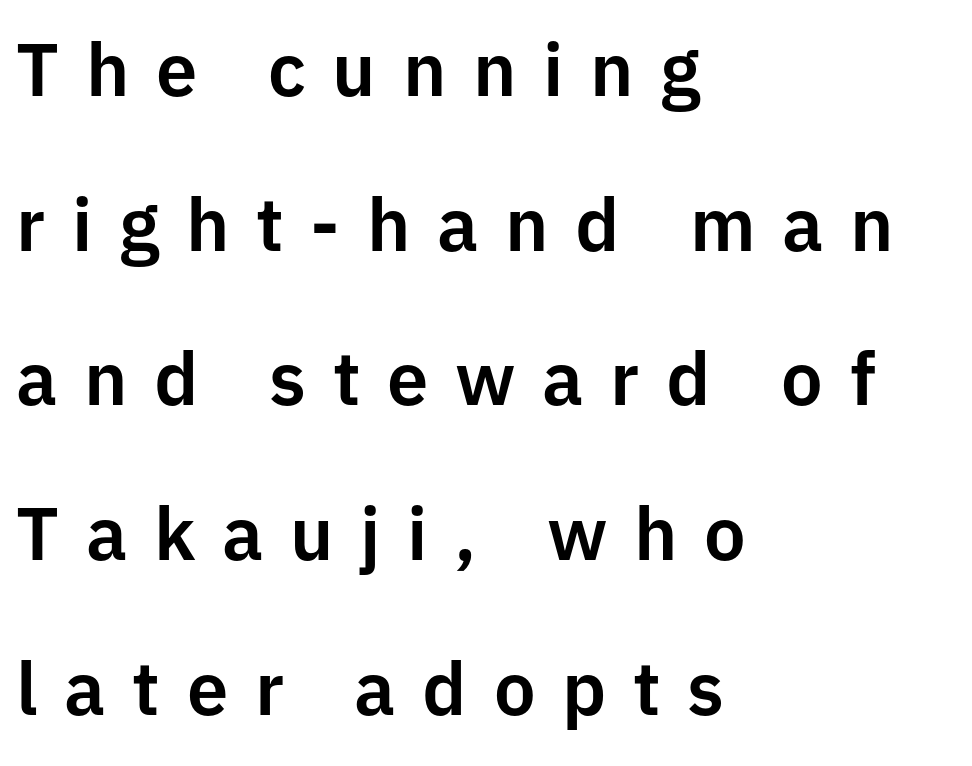
The image shows 74 px sans-serif type, upright; set left-aligned, loose line spacing (2.09x), unusually wide letter spacing (+0.36 em), not underlined; low stroke contrast and a medium x-height.
